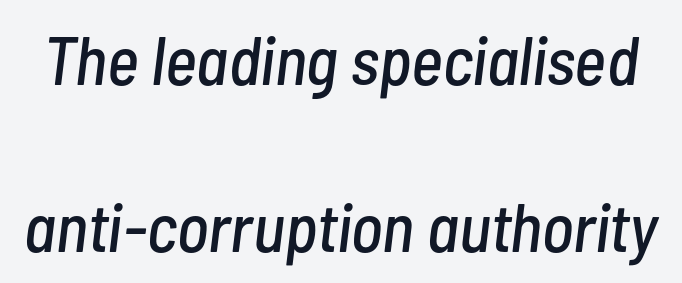
Q: Is the text italic (slanted)? A: Yes, it leans right by about 7 degrees.
Q: Is the text underlined? A: No.
Q: Is the spacing between letters normal or unusually wide? A: Normal.
Q: Is the spacing between lines tight, normal or loose? A: Loose.
Q: Width (condensed, normal, or wide)? A: Condensed.
Q: Stroke contrast? A: Low.
Q: x-height? A: Medium.
Q: Monospaced? A: No.
